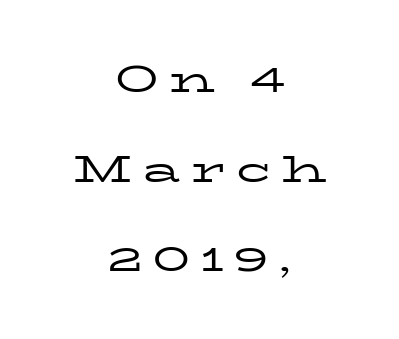
{"serif": "yes", "italic": "no", "bold": "no", "weight": "regular", "width": "wide", "stroke_contrast": "low", "x_height": "medium", "monospaced": "no", "underline": "no", "align": "center", "line_spacing": "loose", "line_spacing_ratio": 2.49, "letter_spacing": "wide", "letter_spacing_em": 0.29, "glyph_px": 36}
